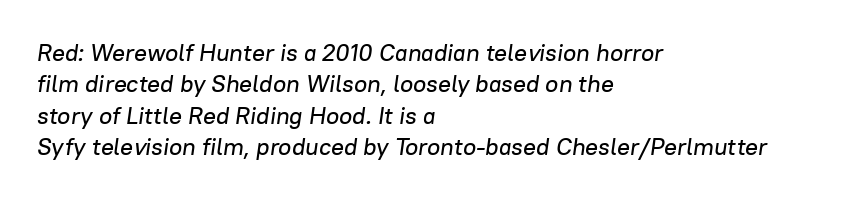
{"italic": "yes", "lean": "right", "slant_degrees": 8, "underline": "no", "align": "left", "line_spacing": "normal", "line_spacing_ratio": 1.31, "letter_spacing": "normal", "letter_spacing_em": 0.0, "glyph_px": 24}
